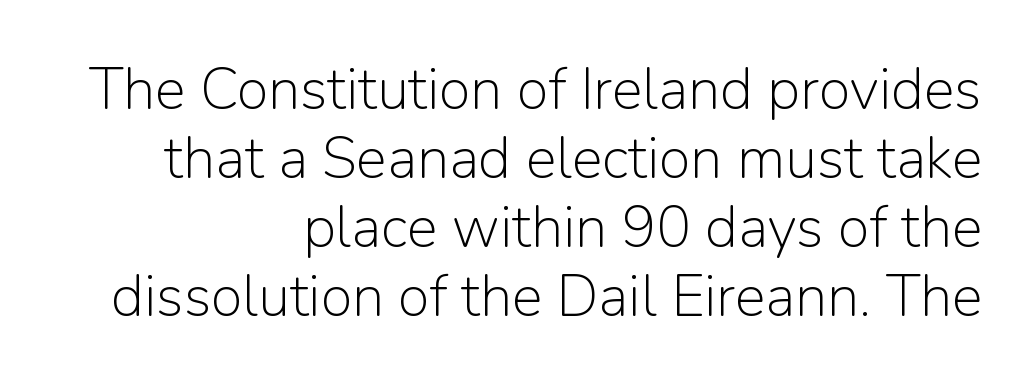
Every row of glyphs terminates at an identical x-position on the right. Grotesque or geometric, the face here clearly has no serifs. Nothing unusual about the tracking: characters are spaced as the font intends. The strip under each line holds only bare page. Weight: regular or lighter.
